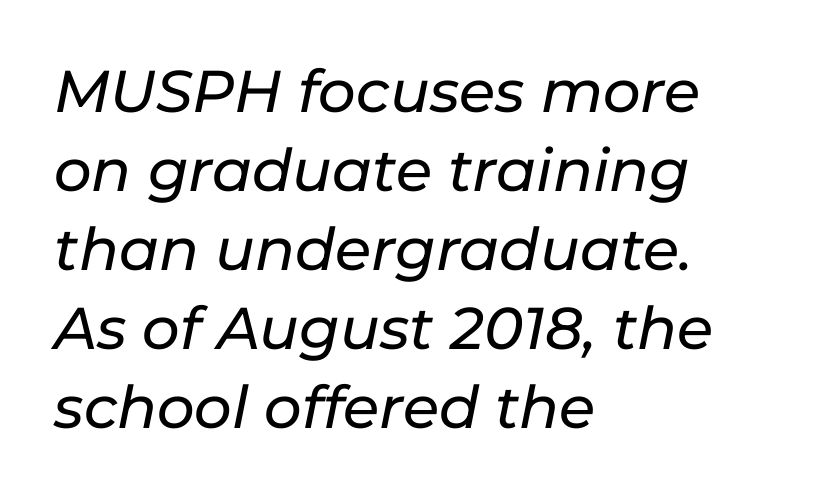
{"italic": "yes", "lean": "right", "slant_degrees": 11, "width": "normal", "stroke_contrast": "low", "x_height": "medium", "monospaced": "no", "underline": "no", "align": "left", "line_spacing": "normal", "line_spacing_ratio": 1.34, "letter_spacing": "normal", "letter_spacing_em": 0.0, "glyph_px": 59}
